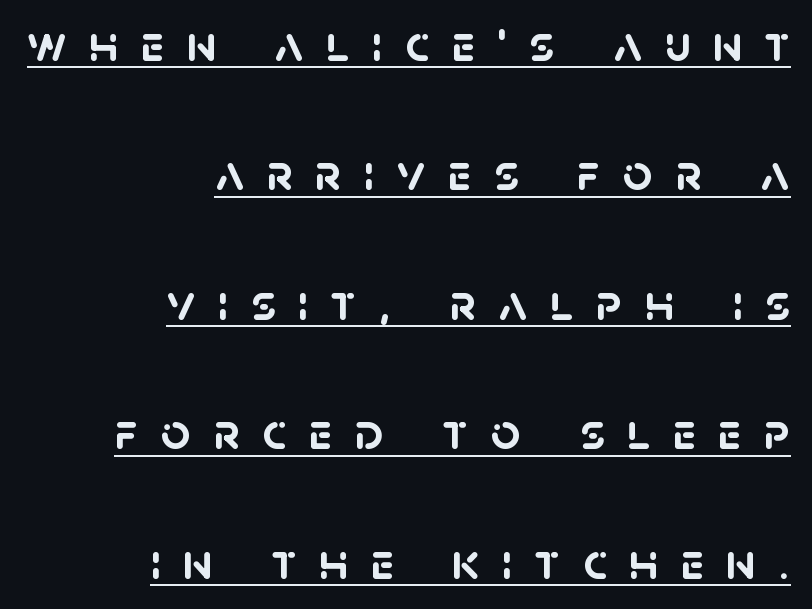
The designer went with a sans here, leaving each stem footless. Short note: letters widely spaced. Leading: increased. Think of a printed novel: that variable character pitch is what you see here. A full-strength bold gives these letters their thick strokes. A continuous stroke trails under the words, as in a hyperlink.
